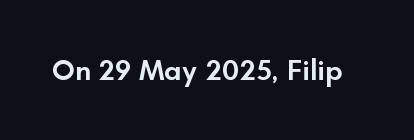
The image shows 29 px semibold sans-serif type, upright; set normal letter spacing, not underlined; low stroke contrast and a small x-height.
